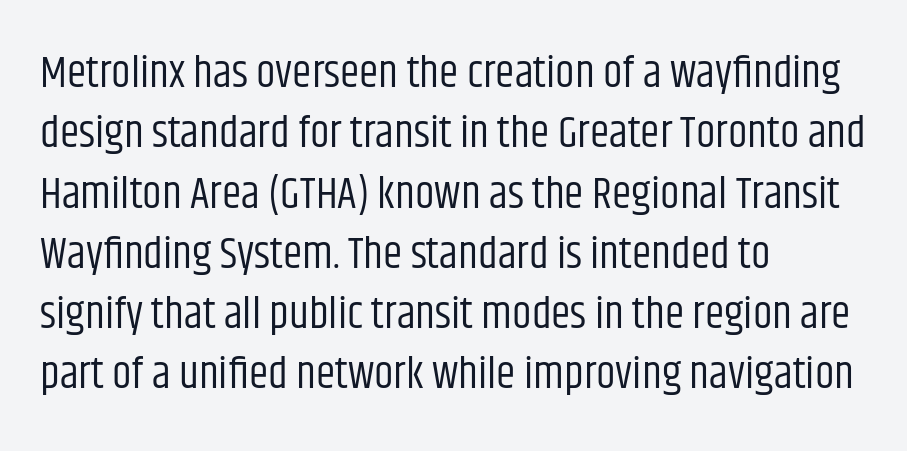
Q: Is the text bold? A: No.
Q: Is the text italic (slanted)? A: No, it is upright.
Q: Is the typeface a serif or a sans-serif typeface? A: Sans-serif.
Q: Is the text underlined? A: No.
Q: How is the paragraph aligned? A: Left-aligned.
Q: Is the spacing between letters normal or unusually wide? A: Normal.
Q: Is the spacing between lines tight, normal or loose? A: Normal.
Q: Width (condensed, normal, or wide)? A: Condensed.
Q: Stroke contrast? A: Low.
Q: x-height? A: Large.
Q: Monospaced? A: No.
